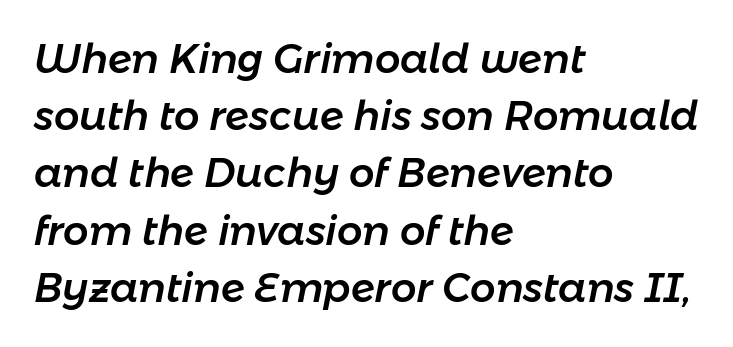
Q: Is the text italic (slanted)? A: Yes, it leans right by about 11 degrees.
Q: Is the text underlined? A: No.
Q: How is the paragraph aligned? A: Left-aligned.
Q: Is the spacing between letters normal or unusually wide? A: Normal.
Q: Is the spacing between lines tight, normal or loose? A: Normal.
Q: Width (condensed, normal, or wide)? A: Normal.
Q: Stroke contrast? A: Low.
Q: x-height? A: Medium.
Q: Monospaced? A: No.
